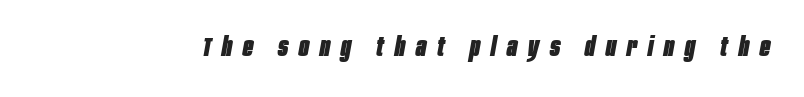
Q: Is the text bold? A: Yes.
Q: Is the text italic (slanted)? A: Yes, it leans right by about 10 degrees.
Q: Is the text underlined? A: No.
Q: Is the spacing between letters normal or unusually wide? A: Unusually wide.
